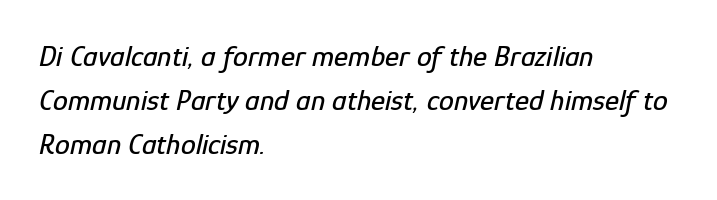
{"italic": "yes", "lean": "right", "slant_degrees": 12, "width": "condensed", "stroke_contrast": "low", "x_height": "medium", "monospaced": "no", "underline": "no", "align": "left", "line_spacing": "normal", "line_spacing_ratio": 1.46, "letter_spacing": "normal", "letter_spacing_em": 0.0, "glyph_px": 30}
